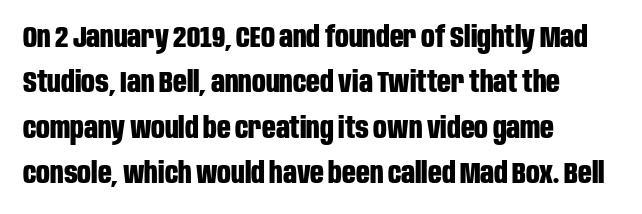
{"serif": "no", "italic": "no", "bold": "yes", "weight": "bold", "width": "condensed", "stroke_contrast": "low", "x_height": "large", "monospaced": "no", "underline": "no", "align": "left", "line_spacing": "normal", "line_spacing_ratio": 1.51, "letter_spacing": "normal", "letter_spacing_em": 0.0, "glyph_px": 30}
